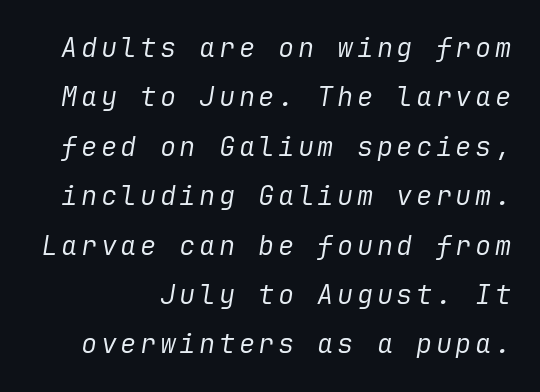
Q: Is the text bold? A: No.
Q: Is the text italic (slanted)? A: Yes, it leans right by about 9 degrees.
Q: Is the text underlined? A: No.
